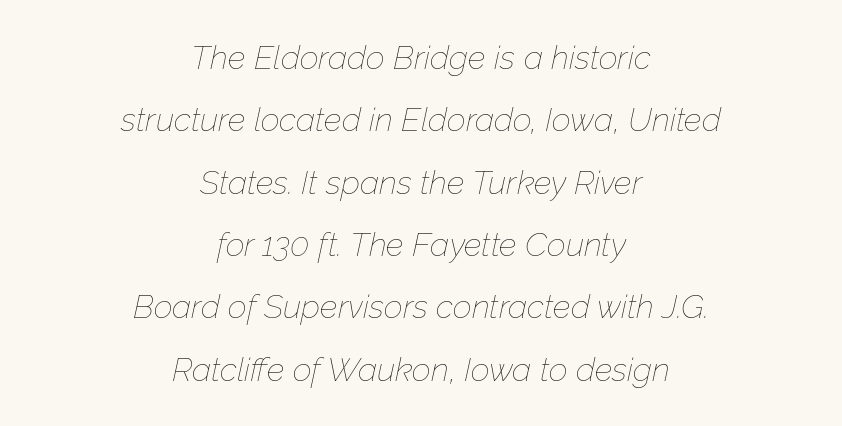
The image shows 33 px thin type, italic (leaning right); set centered, line spacing 1.89x, normal letter spacing, not underlined; low stroke contrast and a medium x-height.
